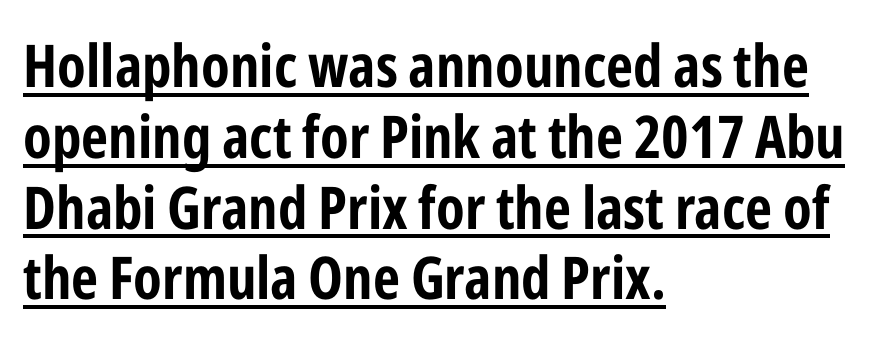
Q: Is the text bold? A: Yes.
Q: Is the text italic (slanted)? A: No, it is upright.
Q: Is the typeface a serif or a sans-serif typeface? A: Sans-serif.
Q: Is the text underlined? A: Yes.
Q: How is the paragraph aligned? A: Left-aligned.
Q: Is the spacing between letters normal or unusually wide? A: Normal.
Q: Width (condensed, normal, or wide)? A: Condensed.
Q: Stroke contrast? A: Low.
Q: x-height? A: Medium.
Q: Monospaced? A: No.
